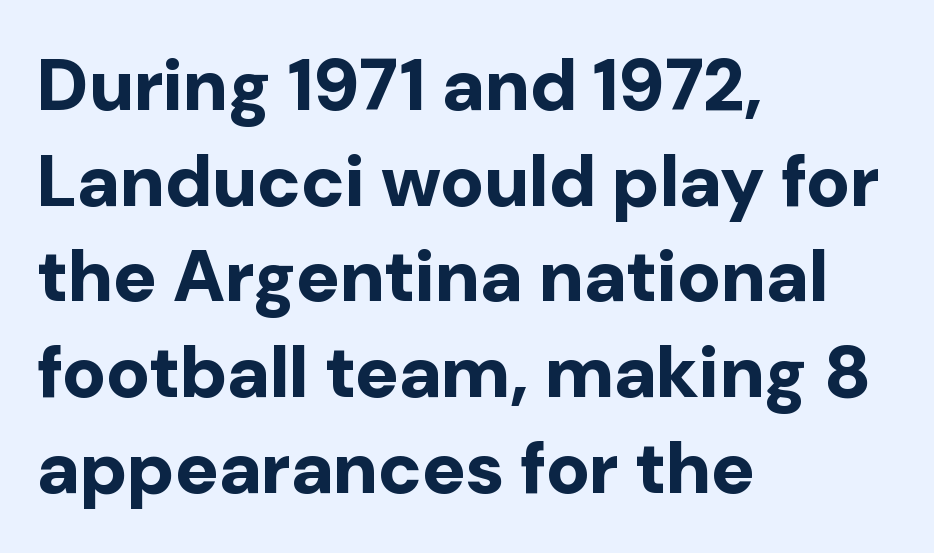
Q: Is the text bold? A: Yes.
Q: Is the text italic (slanted)? A: No, it is upright.
Q: Is the typeface a serif or a sans-serif typeface? A: Sans-serif.
Q: Is the text underlined? A: No.
Q: How is the paragraph aligned? A: Left-aligned.
Q: Is the spacing between letters normal or unusually wide? A: Normal.
Q: Is the spacing between lines tight, normal or loose? A: Normal.
Q: Width (condensed, normal, or wide)? A: Normal.
Q: Stroke contrast? A: Low.
Q: x-height? A: Medium.
Q: Monospaced? A: No.
